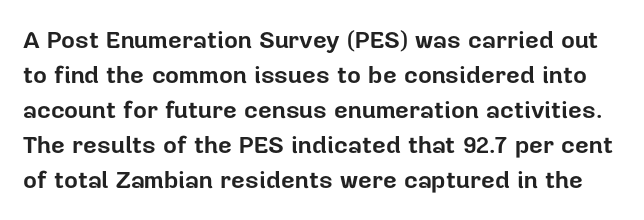
The image shows 24 px bold type, upright; set normal line spacing (1.46x), normal letter spacing, not underlined.
